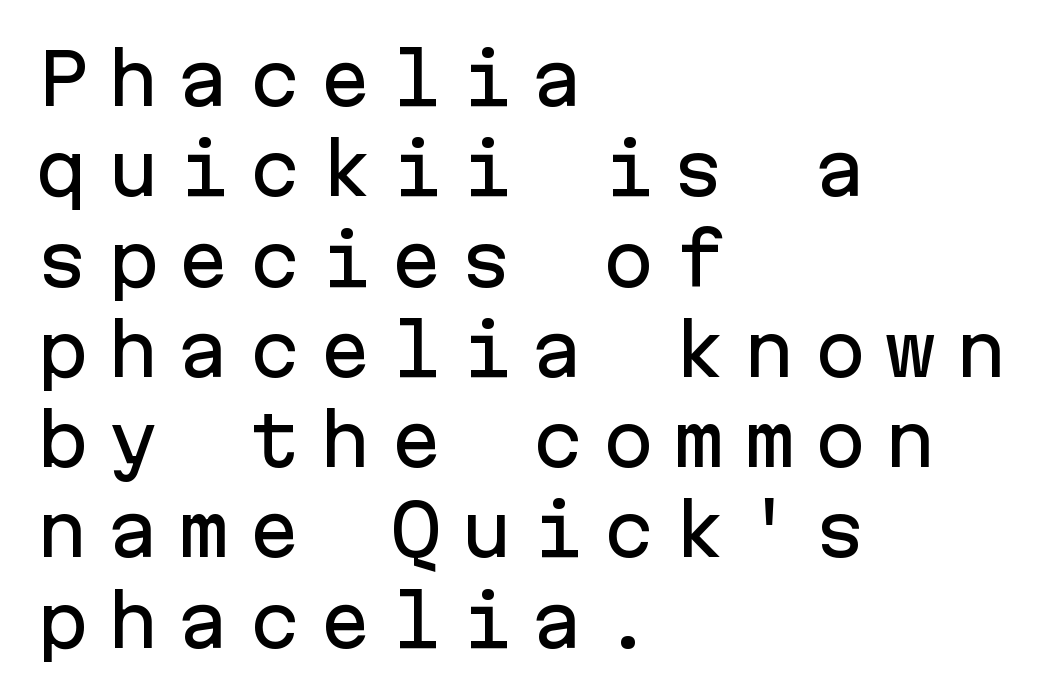
{"serif": "no", "italic": "no", "width": "normal", "stroke_contrast": "low", "x_height": "medium", "monospaced": "yes", "underline": "no", "align": "left", "line_spacing": "normal", "line_spacing_ratio": 1.29, "letter_spacing": "wide", "letter_spacing_em": 0.26, "glyph_px": 70}
